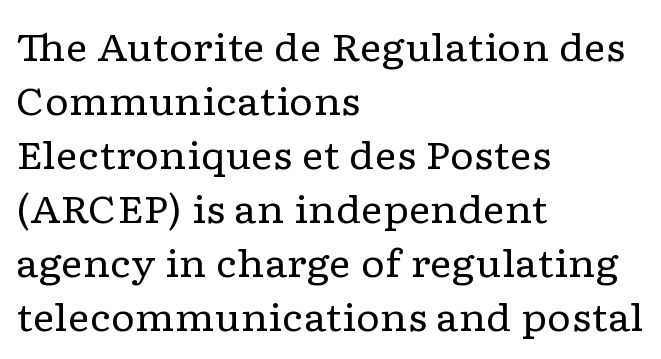
Line spacing here is normal. Short note: letters normally spaced. The face used here is proportionally spaced, like ordinary book or web type. Stroke thickness stays within the range of a standard reading face or lighter. Old-style or modern, the face here clearly has serifs.
